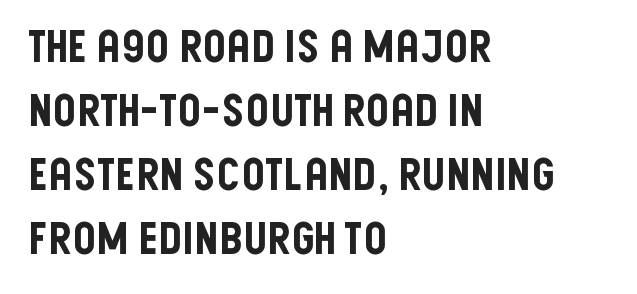
Q: Is the text italic (slanted)? A: No, it is upright.
Q: Is the typeface a serif or a sans-serif typeface? A: Sans-serif.
Q: Is the text underlined? A: No.
Q: How is the paragraph aligned? A: Left-aligned.
Q: Is the spacing between letters normal or unusually wide? A: Normal.
Q: Is the spacing between lines tight, normal or loose? A: Normal.
Q: Width (condensed, normal, or wide)? A: Condensed.
Q: Stroke contrast? A: Low.
Q: x-height? A: Large.
Q: Monospaced? A: No.
